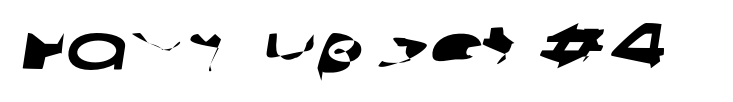
{"serif": "no", "width": "wide", "stroke_contrast": "low", "x_height": "large", "monospaced": "no", "underline": "no", "letter_spacing": "normal", "letter_spacing_em": 0.0, "glyph_px": 65}
